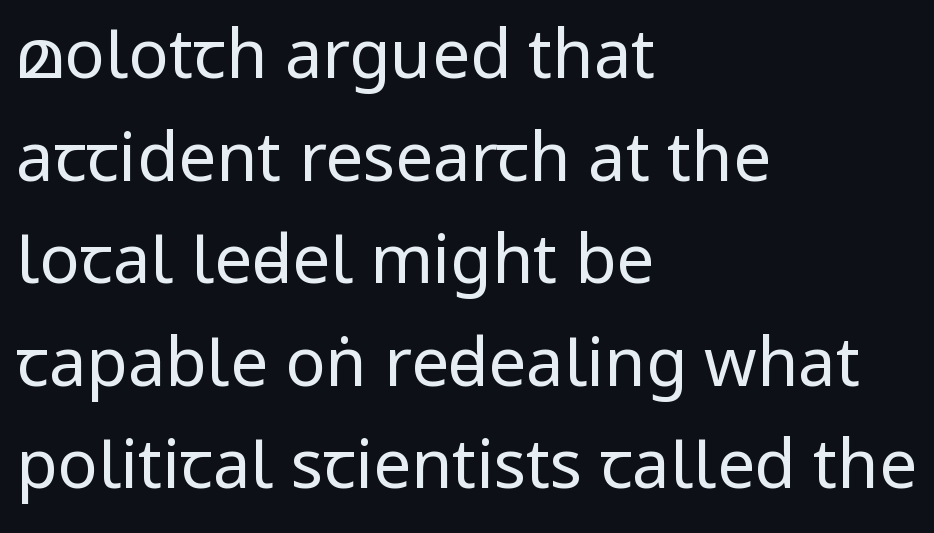
Q: Is the text bold? A: No.
Q: Is the text italic (slanted)? A: No, it is upright.
Q: Is the typeface a serif or a sans-serif typeface? A: Sans-serif.
Q: Is the text underlined? A: No.
Q: How is the paragraph aligned? A: Left-aligned.
Q: Is the spacing between letters normal or unusually wide? A: Normal.
Q: Is the spacing between lines tight, normal or loose? A: Normal.
Q: Width (condensed, normal, or wide)? A: Condensed.
Q: Stroke contrast? A: Low.
Q: x-height? A: Large.
Q: Monospaced? A: No.
